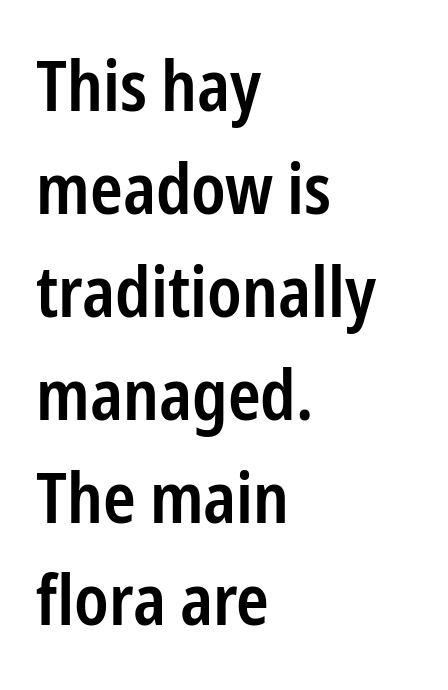
The image shows 70 px semibold, condensed sans-serif type, upright; set left-aligned, normal line spacing (1.47x), normal letter spacing, not underlined; low stroke contrast and a medium x-height.
